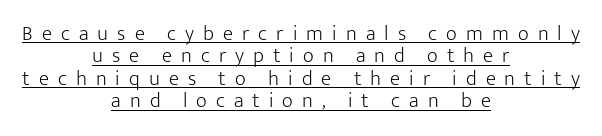
Q: Is the text bold? A: No.
Q: Is the text italic (slanted)? A: No, it is upright.
Q: Is the text underlined? A: Yes.
Q: How is the paragraph aligned? A: Centered.
Q: Is the spacing between letters normal or unusually wide? A: Unusually wide.
Q: Is the spacing between lines tight, normal or loose? A: Tight.
